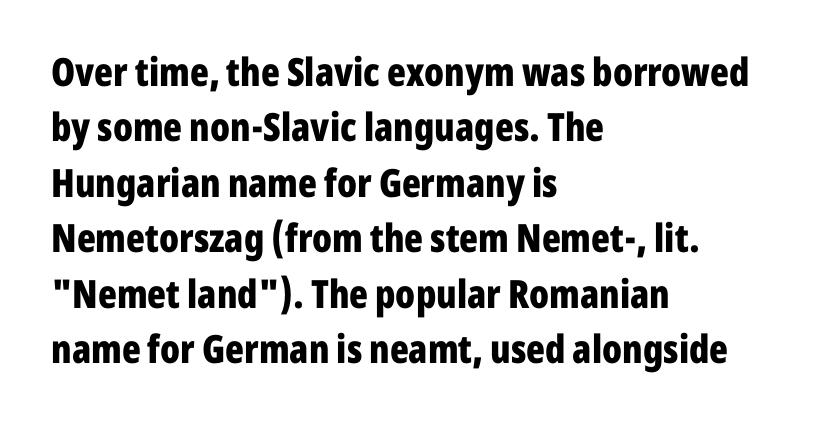
Varying glyph widths throughout — classic text-font behaviour. The zone under the glyphs is completely vacant. A typesetter would mark this as roman, not italic. Is the block centered? No — it sits flush against the left margin.
